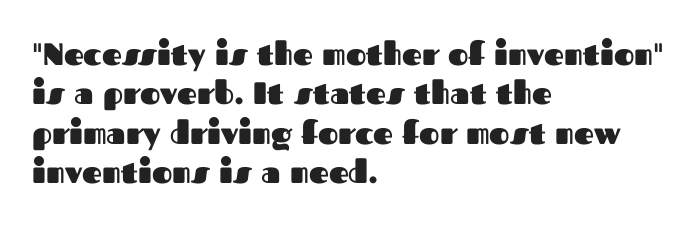
{"serif": "no", "italic": "no", "bold": "yes", "weight": "heavy", "width": "normal", "stroke_contrast": "medium", "x_height": "medium", "monospaced": "no", "underline": "no", "align": "left", "line_spacing": "normal", "line_spacing_ratio": 1.27, "letter_spacing": "normal", "letter_spacing_em": 0.0, "glyph_px": 31}
